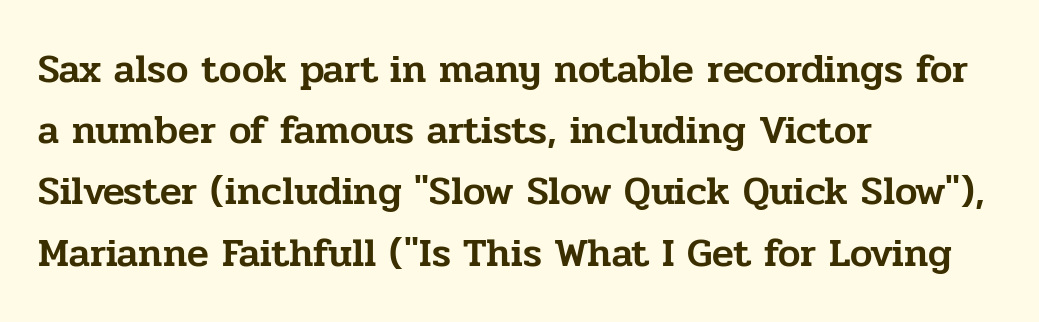
Tall strokes in this sample are plumb rather than angled. Font category for this specimen: serif. Varying glyph widths throughout — classic text-font behaviour. Between one letter and the next there's only the usual sliver of space. The setting favours the left margin, as ordinary paragraphs usually do.
